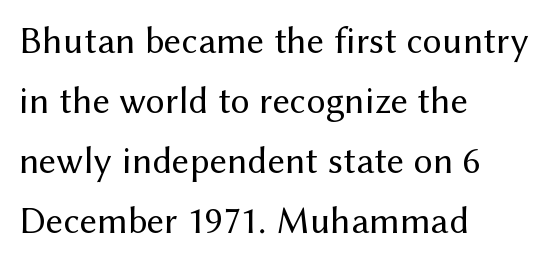
The image shows 38 px regular-weight sans-serif type, upright; set left-aligned, normal line spacing (1.58x), normal letter spacing, not underlined; medium stroke contrast and a medium x-height.
